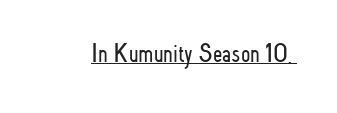
The image shows 27 px text type, upright; set normal letter spacing, underlined.
